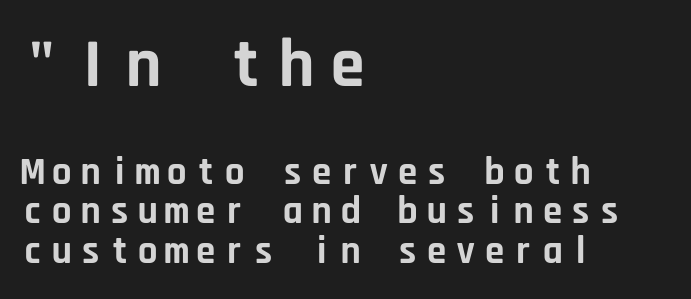
A typesetter would call this monospace, since all characters share one set width. These words are printed bold, with thick strokes throughout. Visually, the top section dominates because its glyphs are scaled up. The type sits square on the baseline with zero lean. Visually the block forms a straight wall on the left and a jagged coastline on the right.
